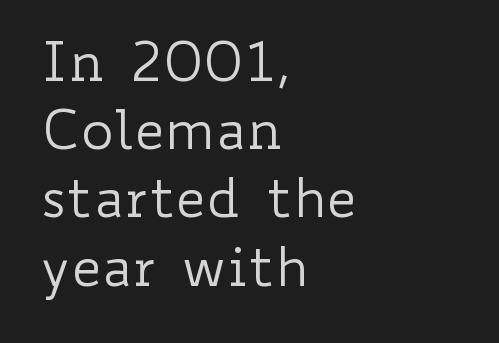
{"italic": "no", "bold": "no", "weight": "regular", "width": "wide", "stroke_contrast": "low", "x_height": "small", "monospaced": "no", "underline": "no", "align": "left", "line_spacing_ratio": 1.24, "letter_spacing": "normal", "letter_spacing_em": 0.0, "glyph_px": 55}
